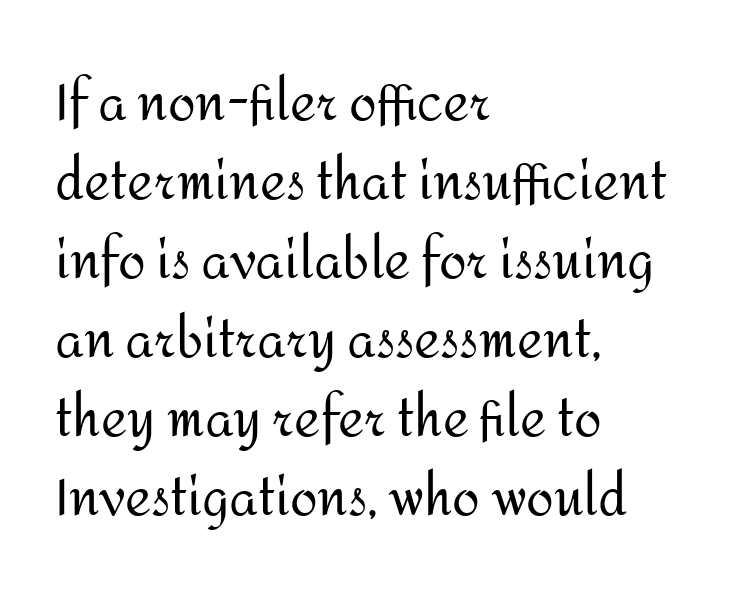
{"serif": "no", "italic": "no", "bold": "no", "weight": "regular", "width": "normal", "stroke_contrast": "medium", "x_height": "medium", "monospaced": "no", "underline": "no", "align": "left", "line_spacing": "normal", "line_spacing_ratio": 1.58, "letter_spacing": "normal", "letter_spacing_em": 0.0, "glyph_px": 50}
